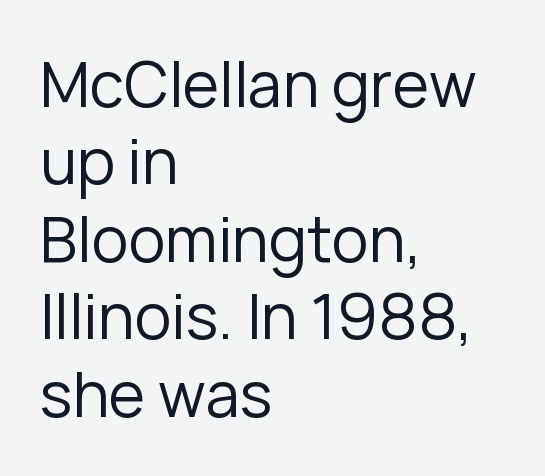
Characters remain perfectly vertical along every line. No word sits above an underline. You could not count columns in this text — the font is proportionally spaced. Unlike a traditional serif, this face leaves its strokes unadorned. Tracking here is standard; glyphs follow each other at the usual distance. These lines sit exactly where default settings would place them.
